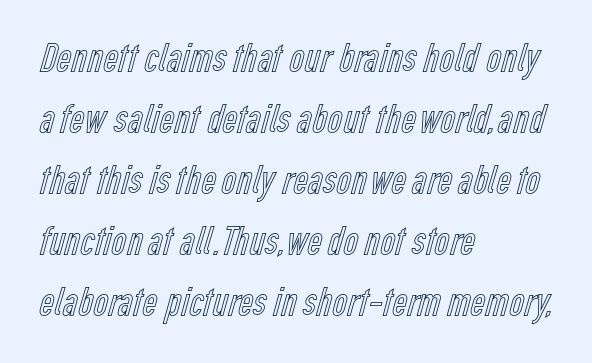
The image shows 41 px condensed type; set left-aligned, normal line spacing (1.49x), normal letter spacing, not underlined; a medium x-height.
